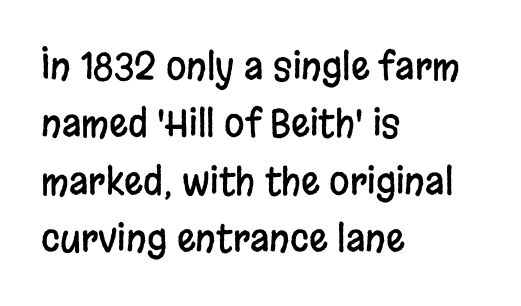
Interline gaps are of average width in this sample. Look at the tracking — it's just the regular setting, nothing added. This sample is left-justified, so line endings fall wherever the words run out. Type without underlining. The rendering uses natural spacing where letterforms have individual widths.
